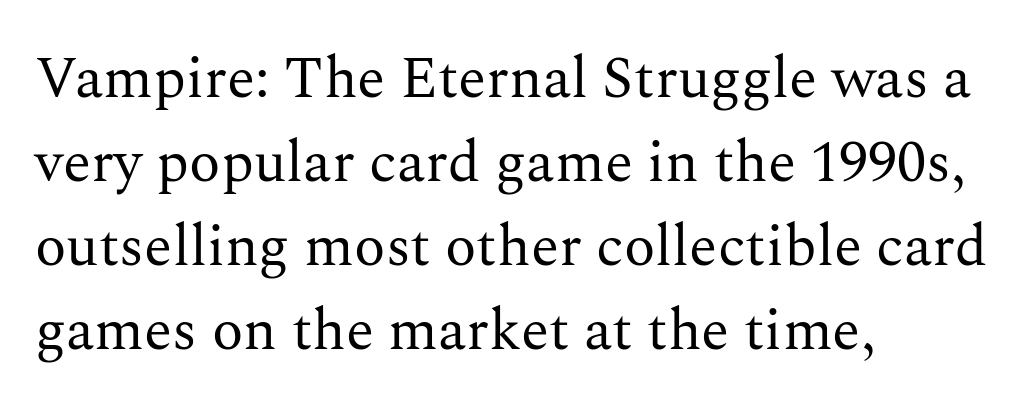
The image shows 58 px regular-weight serif type, upright; set left-aligned, normal line spacing (1.45x), normal letter spacing, not underlined; medium stroke contrast and a medium x-height.
